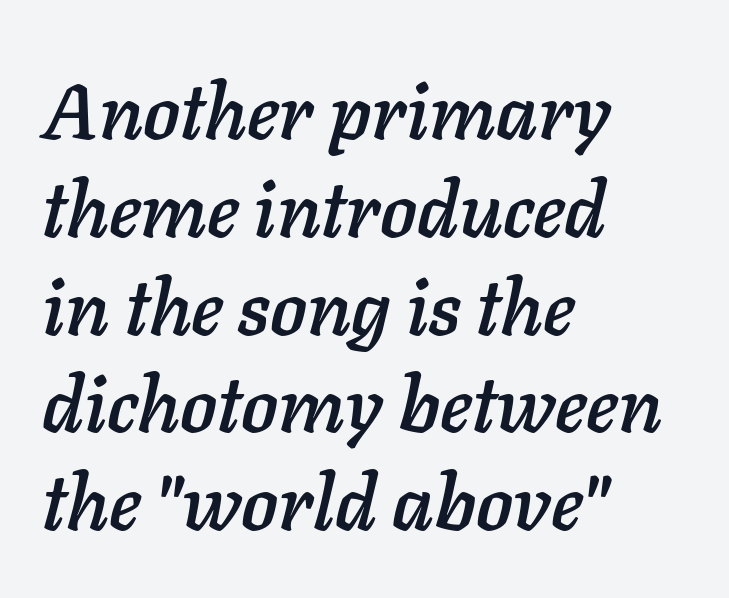
{"italic": "yes", "lean": "right", "slant_degrees": 11, "width": "normal", "stroke_contrast": "low", "x_height": "medium", "monospaced": "no", "underline": "no", "align": "left", "line_spacing": "normal", "line_spacing_ratio": 1.27, "letter_spacing": "normal", "letter_spacing_em": 0.0, "glyph_px": 77}
